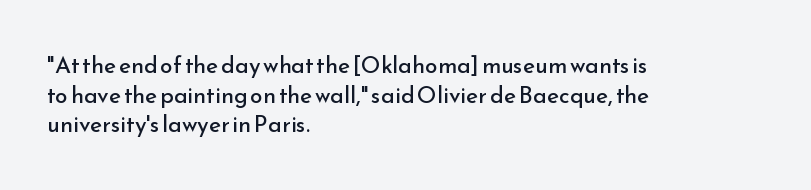
Q: Is the text bold? A: No.
Q: Is the text italic (slanted)? A: No, it is upright.
Q: Is the text underlined? A: No.
Q: How is the paragraph aligned? A: Left-aligned.
Q: Is the spacing between letters normal or unusually wide? A: Normal.
Q: Is the spacing between lines tight, normal or loose? A: Normal.
